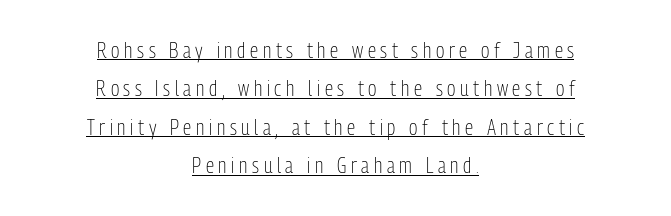
Q: Is the text bold? A: No.
Q: Is the text italic (slanted)? A: No, it is upright.
Q: Is the text underlined? A: Yes.
Q: How is the paragraph aligned? A: Centered.
Q: Is the spacing between letters normal or unusually wide? A: Unusually wide.
